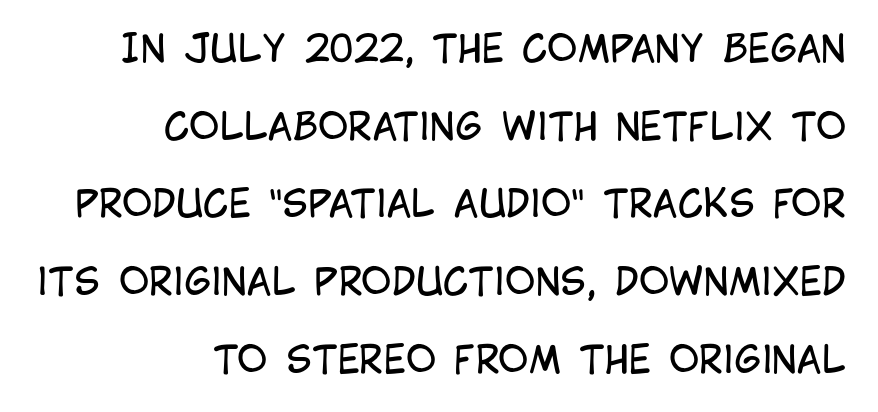
These glyphs show unthickened strokes, regular width or finer. This sample has the flowing, uneven cadence of proportional lettering. The rag falls on the left side of this text block. The baseline area is clear.
